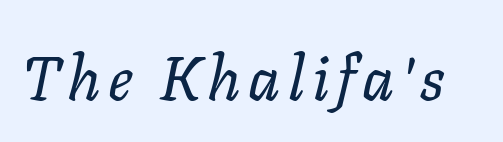
The image shows 62 px regular-weight type, italic (leaning right); set not underlined; low stroke contrast and a medium x-height.
